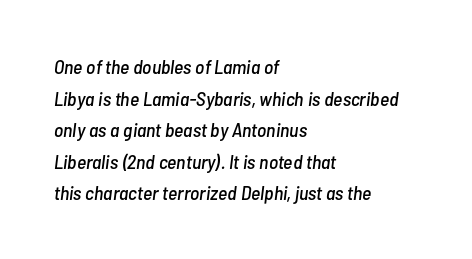
{"italic": "yes", "lean": "right", "slant_degrees": 7, "underline": "no", "align": "left", "line_spacing": "normal", "line_spacing_ratio": 1.58, "letter_spacing": "normal", "letter_spacing_em": 0.0, "glyph_px": 20}
